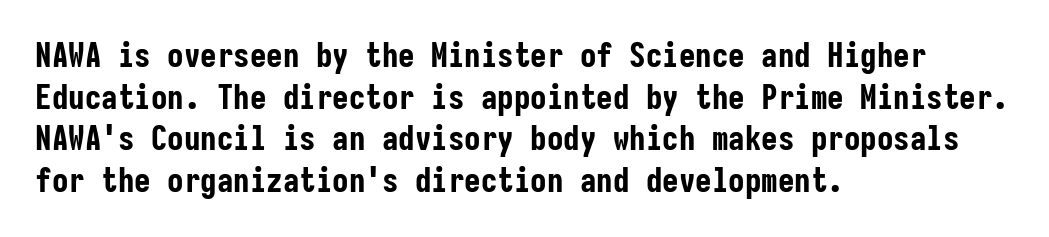
The image shows 33 px bold, condensed sans-serif type, upright, monospaced; set left-aligned, normal line spacing (1.26x), normal letter spacing, not underlined; low stroke contrast and a medium x-height.
